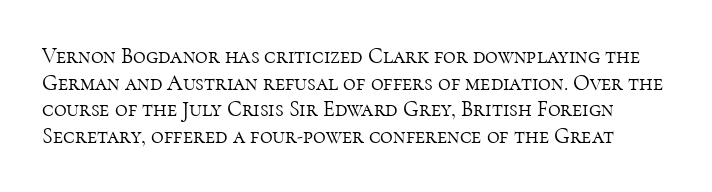
Q: Is the text bold? A: No.
Q: Is the text italic (slanted)? A: No, it is upright.
Q: Is the text underlined? A: No.
Q: Is the spacing between letters normal or unusually wide? A: Normal.
